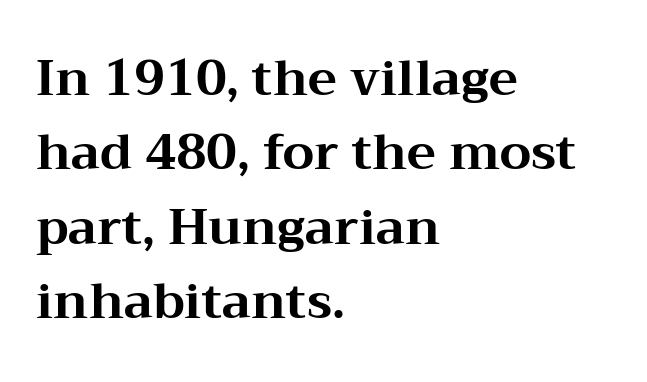
{"serif": "yes", "italic": "no", "bold": "yes", "weight": "bold", "width": "wide", "stroke_contrast": "medium", "x_height": "medium", "monospaced": "no", "underline": "no", "align": "left", "line_spacing": "normal", "line_spacing_ratio": 1.52, "letter_spacing": "normal", "letter_spacing_em": 0.0, "glyph_px": 49}
